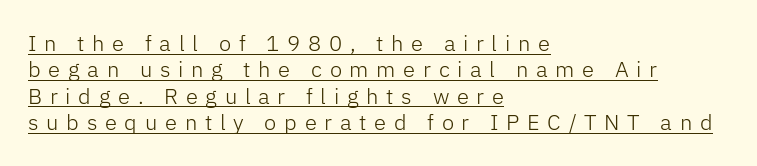
Q: Is the text bold? A: No.
Q: Is the text italic (slanted)? A: No, it is upright.
Q: Is the text underlined? A: Yes.
Q: How is the paragraph aligned? A: Left-aligned.
Q: Is the spacing between letters normal or unusually wide? A: Unusually wide.
